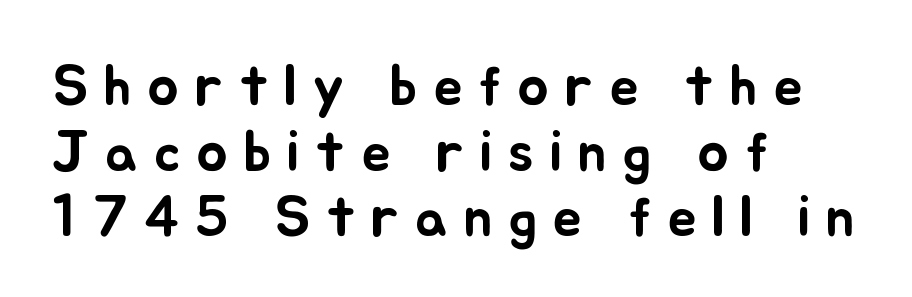
Q: Is the text italic (slanted)? A: No, it is upright.
Q: Is the text underlined? A: No.
Q: How is the paragraph aligned? A: Left-aligned.
Q: Is the spacing between letters normal or unusually wide? A: Unusually wide.
Q: Is the spacing between lines tight, normal or loose? A: Tight.
Q: Width (condensed, normal, or wide)? A: Normal.
Q: Stroke contrast? A: Low.
Q: x-height? A: Small.
Q: Monospaced? A: No.
